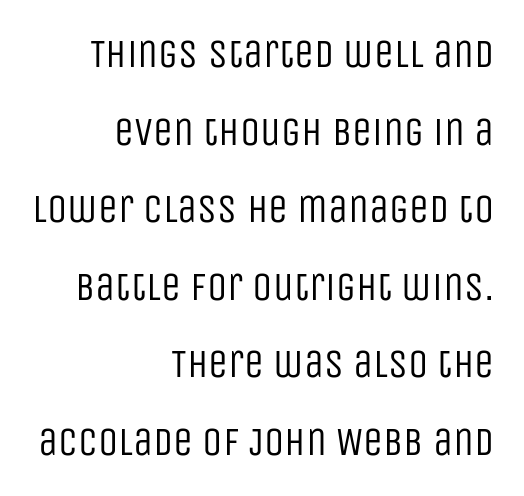
You could not count columns in this text — the font is proportionally spaced. Beneath every word, the page is bare. Characters remain perfectly vertical along every line. The designer dialed line spacing up above the default. The face used here is rendered with its standard letterfit.
